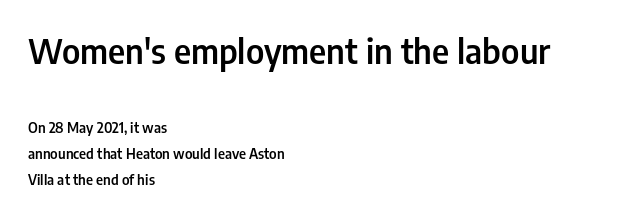
The paragraph shown leans on its left margin. Unlike italic type, these characters show no tilt at all. Note: no serifs on the glyphs. You get the large type first, then a drop to smaller type.
